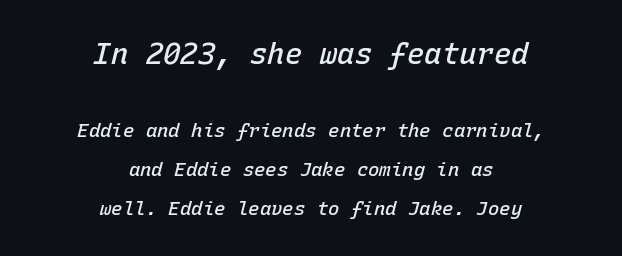
The image shows 29 px semibold type, italic (leaning right), monospaced; set centered, loose line spacing (2.04x), normal letter spacing, not underlined; the first (top) block is 1.53x larger; low stroke contrast and a medium x-height.
